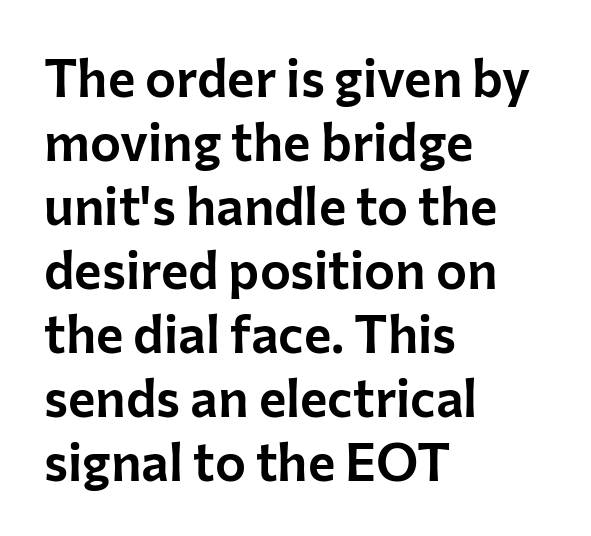
The image shows 52 px sans-serif type, upright; set left-aligned, line spacing 1.23x, normal letter spacing, not underlined; low stroke contrast and a medium x-height.
